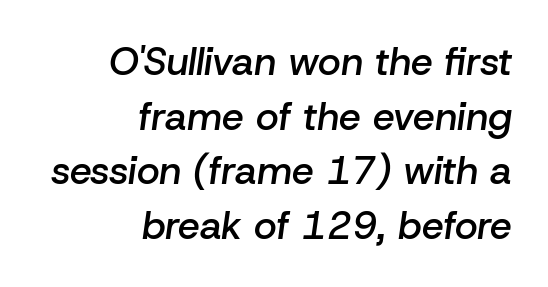
The image shows 39 px semibold type, italic (leaning right); set right-aligned, normal line spacing (1.4x), normal letter spacing, not underlined; low stroke contrast and a medium x-height.
